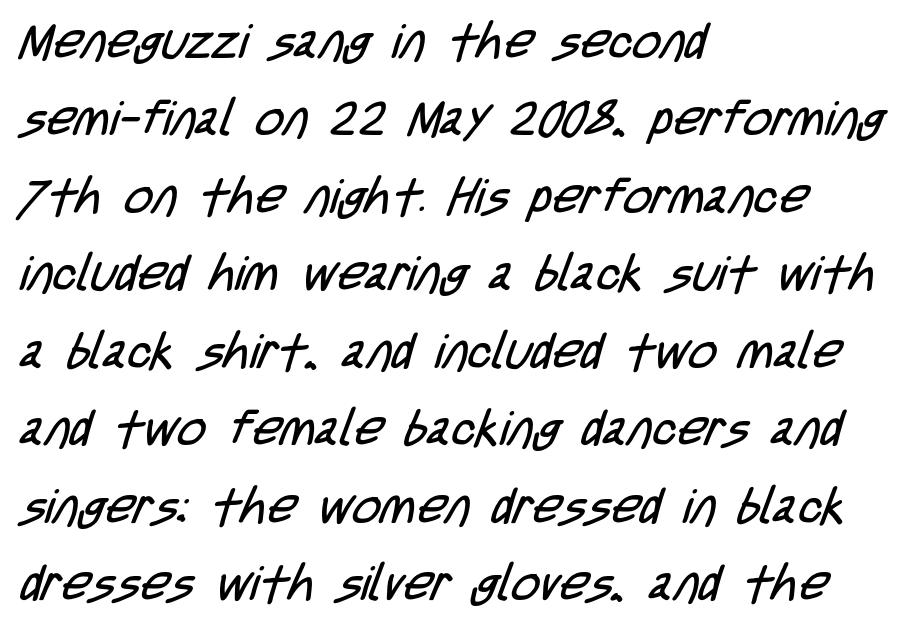
Q: Is the text bold? A: No.
Q: Is the typeface a serif or a sans-serif typeface? A: Sans-serif.
Q: Is the text underlined? A: No.
Q: How is the paragraph aligned? A: Left-aligned.
Q: Is the spacing between letters normal or unusually wide? A: Normal.
Q: Is the spacing between lines tight, normal or loose? A: Normal.
Q: Width (condensed, normal, or wide)? A: Condensed.
Q: Stroke contrast? A: Low.
Q: x-height? A: Large.
Q: Monospaced? A: No.
